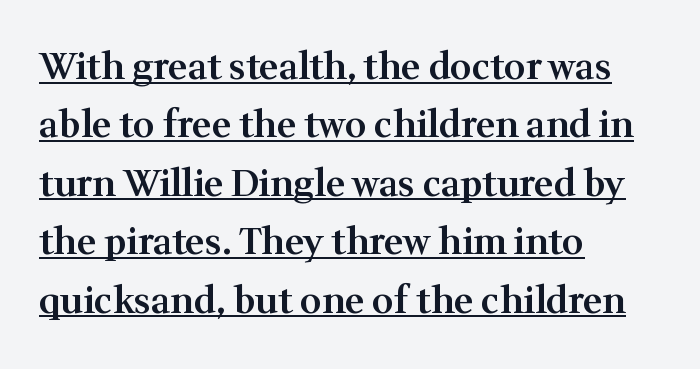
{"serif": "yes", "italic": "no", "bold": "semi", "weight": "semibold", "width": "normal", "stroke_contrast": "medium", "x_height": "medium", "monospaced": "no", "underline": "yes", "align": "left", "line_spacing": "normal", "line_spacing_ratio": 1.58, "letter_spacing": "normal", "letter_spacing_em": 0.0, "glyph_px": 37}
